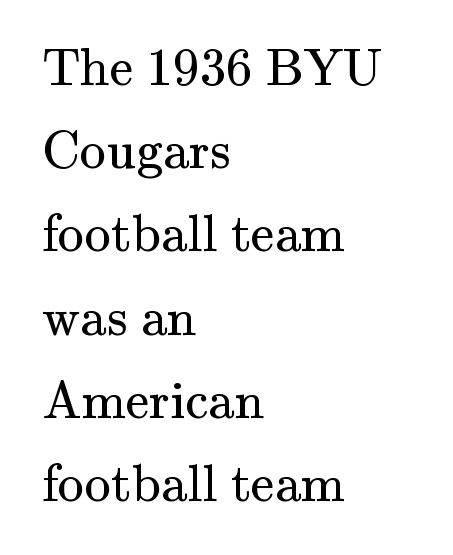
{"serif": "yes", "italic": "no", "bold": "no", "weight": "regular", "width": "normal", "stroke_contrast": "medium", "x_height": "small", "monospaced": "no", "underline": "no", "align": "left", "line_spacing": "normal", "line_spacing_ratio": 1.57, "letter_spacing": "normal", "letter_spacing_em": 0.0, "glyph_px": 53}
